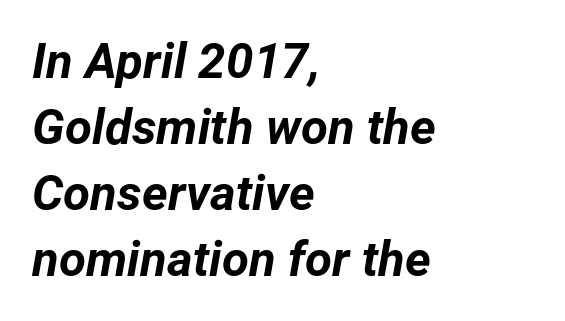
In CSS terms this would be text-align: left. The tracking reads as untouched default to a designer's eye. A clean baseline with only descenders dipping below it. Italic? Definitely — the glyphs are oblique. I'd describe the lettering as bold — thick and assertive.
